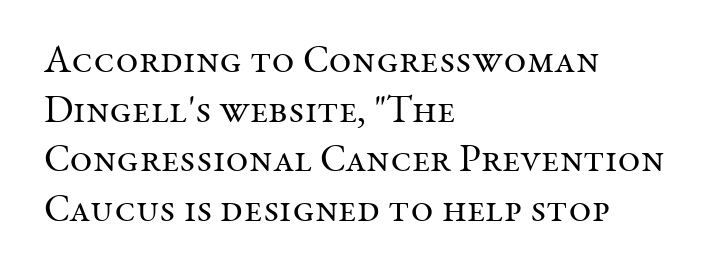
Q: Is the text bold? A: No.
Q: Is the text italic (slanted)? A: No, it is upright.
Q: Is the typeface a serif or a sans-serif typeface? A: Serif.
Q: Is the text underlined? A: No.
Q: How is the paragraph aligned? A: Left-aligned.
Q: Is the spacing between letters normal or unusually wide? A: Normal.
Q: Is the spacing between lines tight, normal or loose? A: Normal.
Q: Width (condensed, normal, or wide)? A: Normal.
Q: Stroke contrast? A: Medium.
Q: x-height? A: Medium.
Q: Monospaced? A: No.
